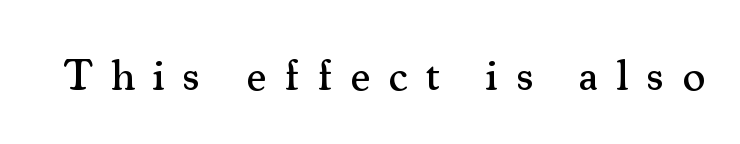
Q: Is the text italic (slanted)? A: No, it is upright.
Q: Is the typeface a serif or a sans-serif typeface? A: Serif.
Q: Is the text underlined? A: No.
Q: Is the spacing between letters normal or unusually wide? A: Unusually wide.
Q: Width (condensed, normal, or wide)? A: Normal.
Q: Stroke contrast? A: Medium.
Q: x-height? A: Small.
Q: Monospaced? A: No.
